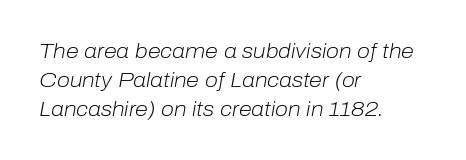
The image shows 21 px text type, italic (leaning right); set left-aligned, normal line spacing (1.37x), normal letter spacing, not underlined.
